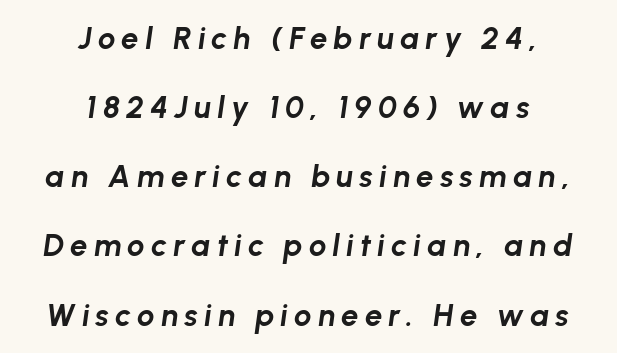
{"italic": "yes", "lean": "right", "slant_degrees": 8, "bold": "yes", "weight": "bold", "width": "normal", "stroke_contrast": "low", "x_height": "medium", "monospaced": "no", "underline": "no", "align": "center", "line_spacing": "loose", "line_spacing_ratio": 2.23, "letter_spacing": "wide", "letter_spacing_em": 0.2, "glyph_px": 31}
